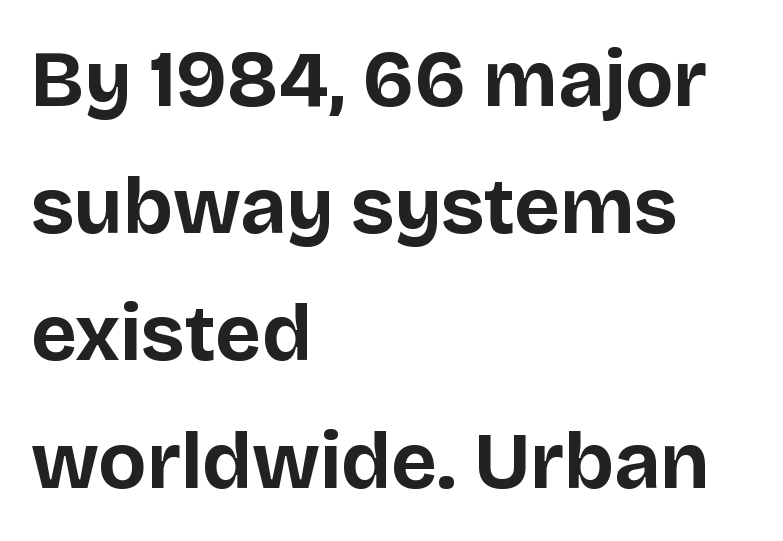
Q: Is the text bold? A: Yes.
Q: Is the text italic (slanted)? A: No, it is upright.
Q: Is the typeface a serif or a sans-serif typeface? A: Sans-serif.
Q: Is the text underlined? A: No.
Q: How is the paragraph aligned? A: Left-aligned.
Q: Is the spacing between letters normal or unusually wide? A: Normal.
Q: Is the spacing between lines tight, normal or loose? A: Normal.
Q: Width (condensed, normal, or wide)? A: Normal.
Q: Stroke contrast? A: Low.
Q: x-height? A: Large.
Q: Monospaced? A: No.
